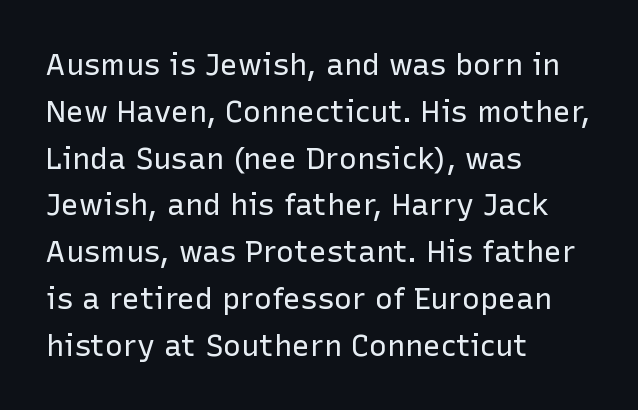
These lines are composed in type without serifs. Where is the straight margin? On the left. One glance says typical: line gaps are just what's usual. This is not heavy type; no bold has been used. Students, note that the glyphs here touch the page at normal intervals. The space beneath each line is pristine and unruled.
